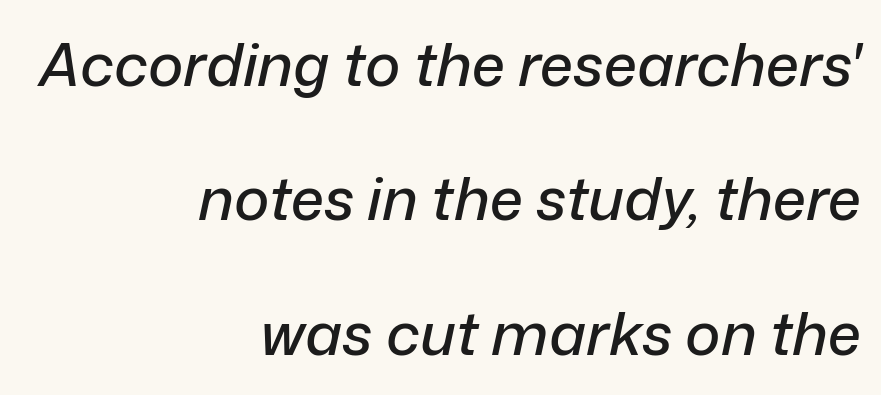
The zone under the glyphs is completely vacant. Here the designer chose a conventional face with non-uniform glyph widths. The axis of the letterforms is tilted away from vertical. The leading is generous, giving the passage an open texture.
